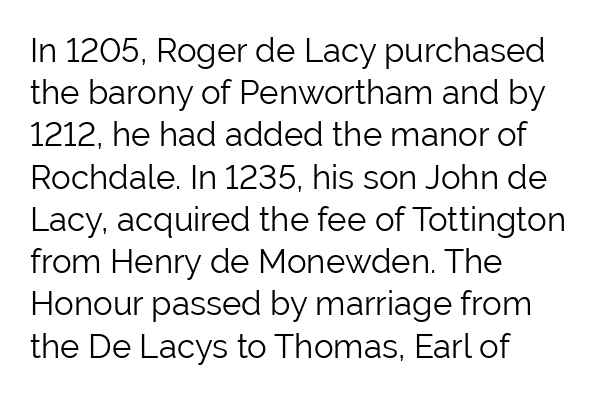
{"serif": "no", "italic": "no", "bold": "no", "weight": "light", "width": "normal", "stroke_contrast": "low", "x_height": "medium", "monospaced": "no", "underline": "no", "align": "left", "line_spacing": "normal", "line_spacing_ratio": 1.28, "letter_spacing": "normal", "letter_spacing_em": 0.0, "glyph_px": 33}
